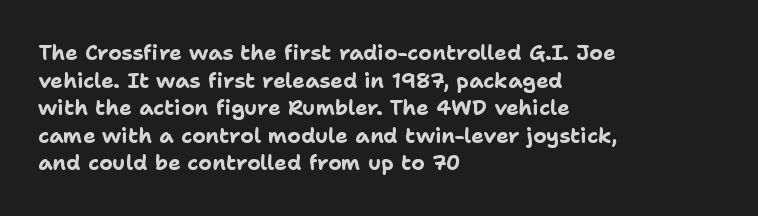
{"italic": "no", "bold": "yes", "underline": "no", "align": "left", "line_spacing": "normal", "line_spacing_ratio": 1.31, "letter_spacing": "normal", "letter_spacing_em": 0.0, "glyph_px": 21}
